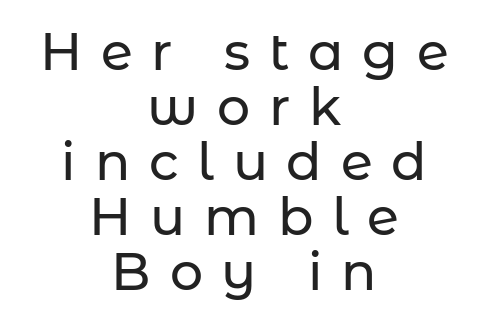
The image shows 52 px sans-serif type, upright; set centered, tight line spacing (1.06x), unusually wide letter spacing (+0.36 em), not underlined; low stroke contrast and a medium x-height.
